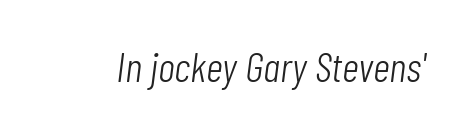
The image shows 42 px light, condensed type, italic (leaning right); set normal letter spacing, not underlined; low stroke contrast and a medium x-height.
